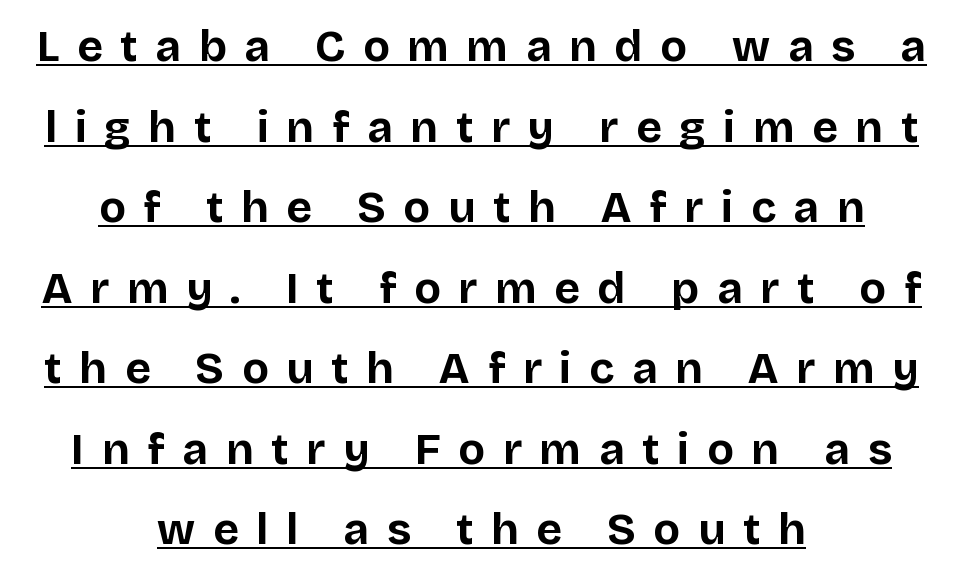
{"serif": "no", "italic": "no", "bold": "yes", "weight": "bold", "width": "normal", "stroke_contrast": "low", "x_height": "large", "monospaced": "no", "underline": "yes", "align": "center", "line_spacing_ratio": 1.83, "letter_spacing": "wide", "letter_spacing_em": 0.4, "glyph_px": 44}
